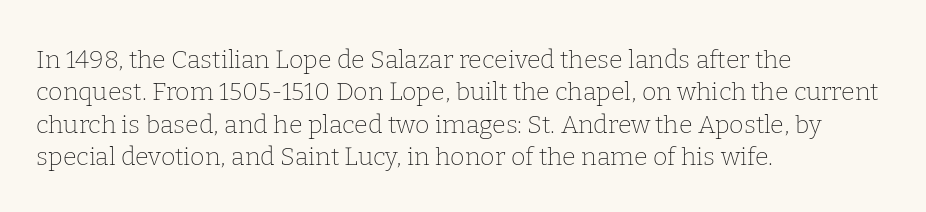
Q: Is the text bold? A: No.
Q: Is the text italic (slanted)? A: No, it is upright.
Q: Is the text underlined? A: No.
Q: How is the paragraph aligned? A: Left-aligned.
Q: Is the spacing between letters normal or unusually wide? A: Normal.
Q: Is the spacing between lines tight, normal or loose? A: Normal.
